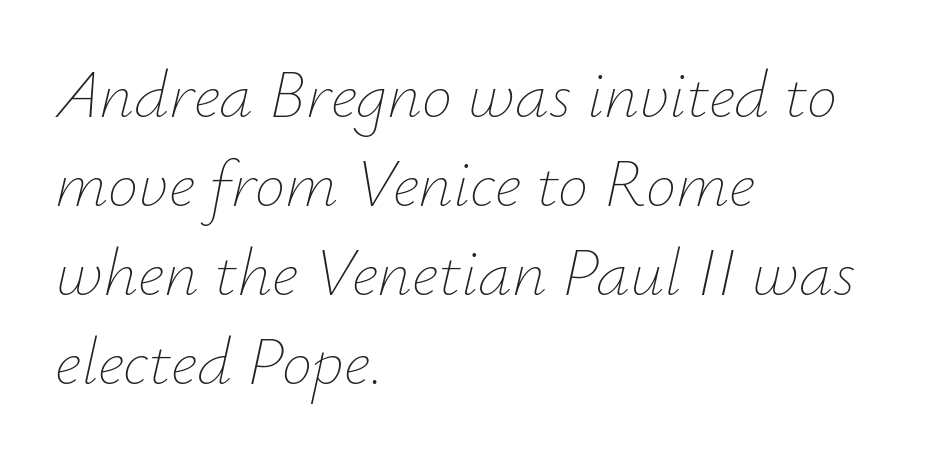
{"italic": "yes", "lean": "right", "slant_degrees": 12, "bold": "no", "weight": "thin", "width": "normal", "stroke_contrast": "low", "x_height": "small", "monospaced": "no", "underline": "no", "align": "left", "line_spacing": "normal", "line_spacing_ratio": 1.31, "letter_spacing": "normal", "letter_spacing_em": 0.0, "glyph_px": 68}
